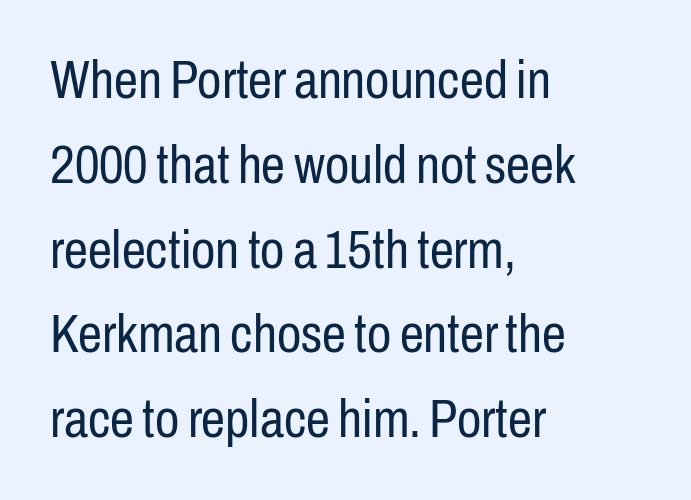
{"serif": "no", "italic": "no", "bold": "no", "weight": "regular", "width": "condensed", "stroke_contrast": "low", "x_height": "medium", "monospaced": "no", "underline": "no", "align": "left", "line_spacing": "normal", "line_spacing_ratio": 1.57, "letter_spacing": "normal", "letter_spacing_em": 0.0, "glyph_px": 54}
